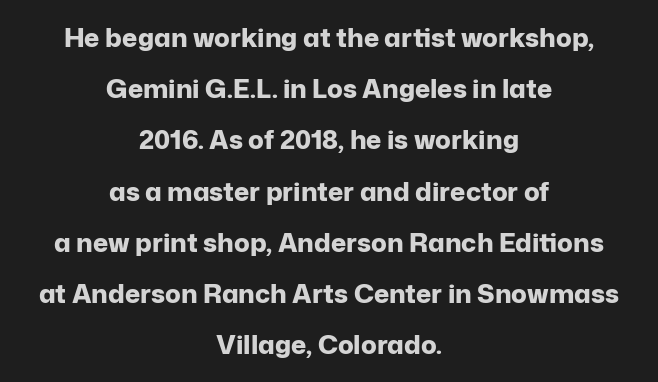
Rule under the text: the space is simply empty. Between one letter and the next there's only the usual sliver of space. Stroke thickness is high; the sample reads as a true bold. Italic? Not at all — the glyphs are vertical. If you folded the block vertically in half, each line would mirror itself in length. Airy leading.
